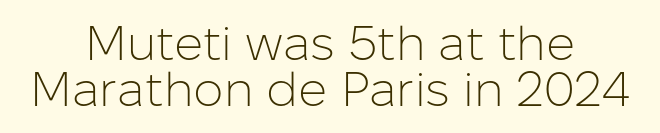
I'd call this a sans setting — the letters go barefoot. This sample uses an upright cut, with every glyph sitting square on the baseline. The passage shown is typed in a proportional face where columns would drift. The glyphs are unaccompanied by any horizontal stroke below them.
